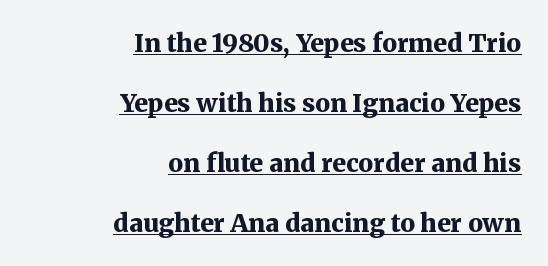
The image shows 25 px bold type, upright; set right-aligned, loose line spacing (2.4x), normal letter spacing, underlined.
